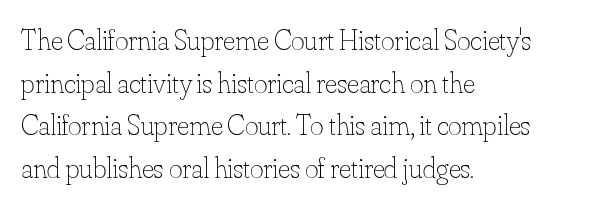
{"italic": "no", "bold": "no", "weight": "thin", "width": "normal", "stroke_contrast": "low", "x_height": "small", "monospaced": "no", "underline": "no", "align": "left", "line_spacing": "normal", "line_spacing_ratio": 1.47, "letter_spacing": "normal", "letter_spacing_em": 0.0, "glyph_px": 29}
